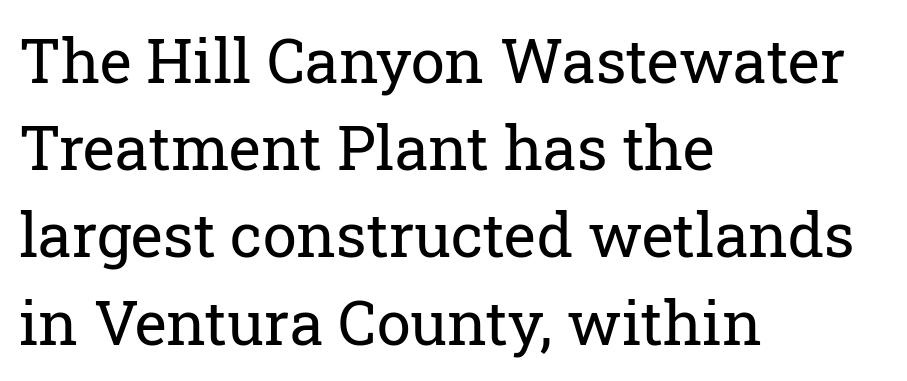
Q: Is the text bold? A: No.
Q: Is the text italic (slanted)? A: No, it is upright.
Q: Is the typeface a serif or a sans-serif typeface? A: Serif.
Q: Is the text underlined? A: No.
Q: How is the paragraph aligned? A: Left-aligned.
Q: Is the spacing between letters normal or unusually wide? A: Normal.
Q: Is the spacing between lines tight, normal or loose? A: Normal.
Q: Width (condensed, normal, or wide)? A: Normal.
Q: Stroke contrast? A: Low.
Q: x-height? A: Medium.
Q: Monospaced? A: No.
